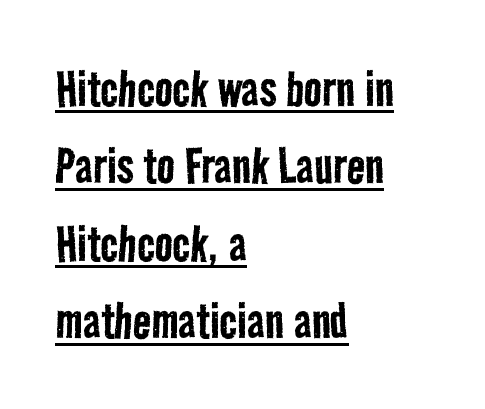
No extra ink here — the face is not bold. How are the letters spaced? Ordinarily, with no added tracking. The leading is moderate, giving the passage an even texture. A baseline rule has been typeset under these characters.
